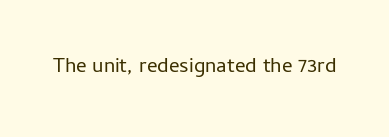
The image shows 21 px text type, upright; set normal letter spacing, not underlined.
